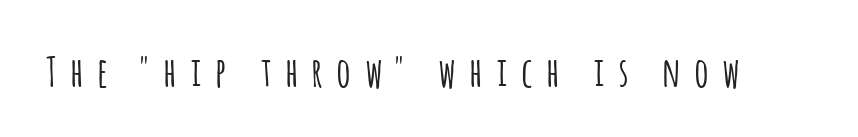
{"serif": "no", "italic": "no", "width": "condensed", "stroke_contrast": "low", "x_height": "large", "monospaced": "no", "underline": "no", "letter_spacing": "wide", "letter_spacing_em": 0.37, "glyph_px": 41}
